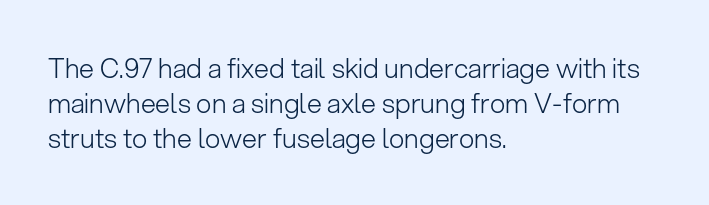
The image shows 27 px text type, upright; set left-aligned, normal line spacing (1.29x), normal letter spacing, not underlined.
